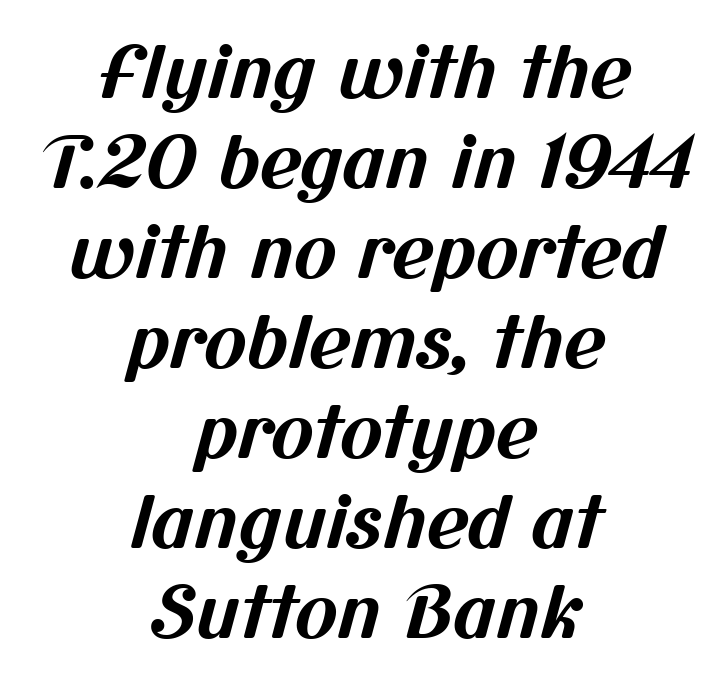
The image shows 72 px bold sans-serif type; set centered, normal line spacing (1.25x), normal letter spacing, not underlined; medium stroke contrast and a medium x-height.
